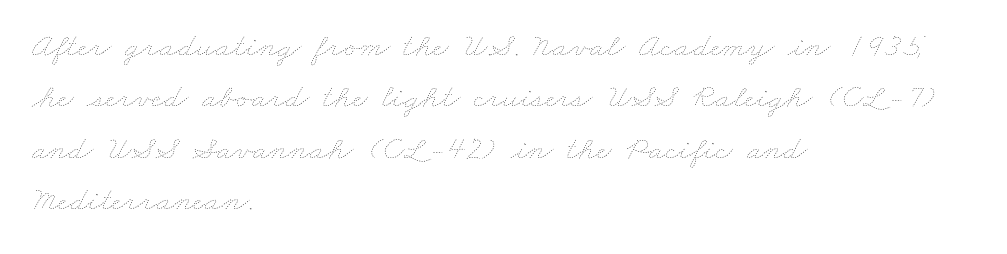
The image shows 34 px thin, wide type; set left-aligned, normal line spacing (1.51x), normal letter spacing, not underlined; low stroke contrast and a small x-height.
